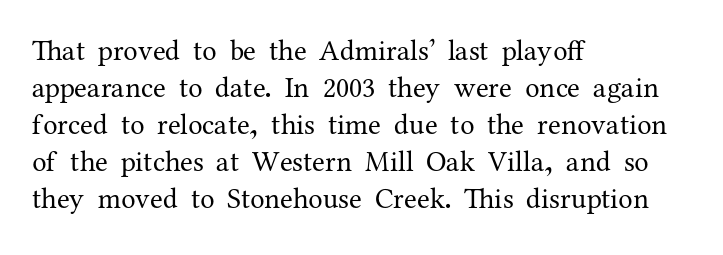
{"serif": "yes", "italic": "no", "bold": "no", "weight": "regular", "width": "normal", "stroke_contrast": "medium", "x_height": "medium", "monospaced": "no", "underline": "no", "align": "left", "line_spacing": "normal", "line_spacing_ratio": 1.28, "letter_spacing": "normal", "letter_spacing_em": 0.0, "glyph_px": 29}
